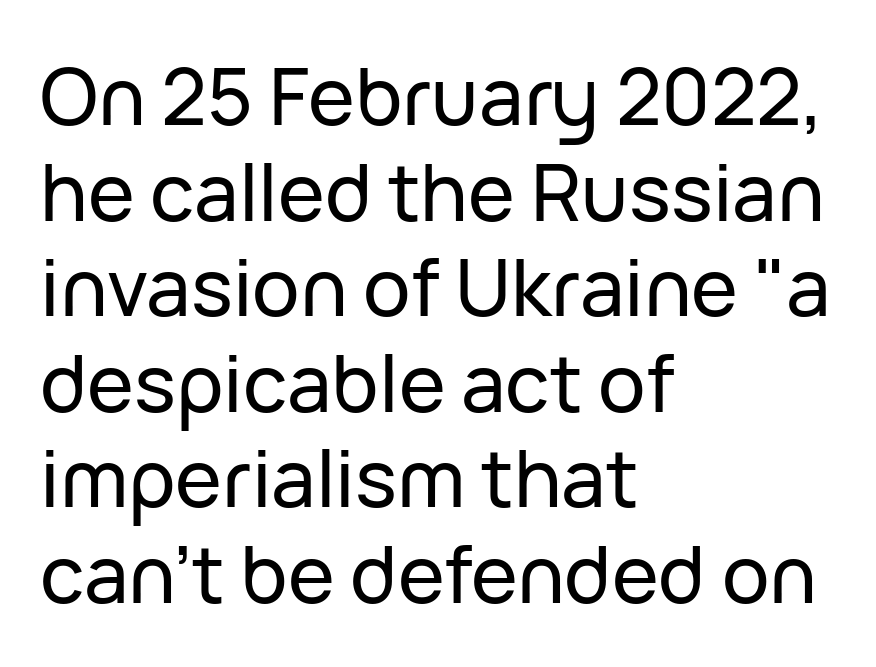
The image shows 79 px sans-serif type, upright; set left-aligned, line spacing 1.21x, normal letter spacing, not underlined; low stroke contrast and a medium x-height.
